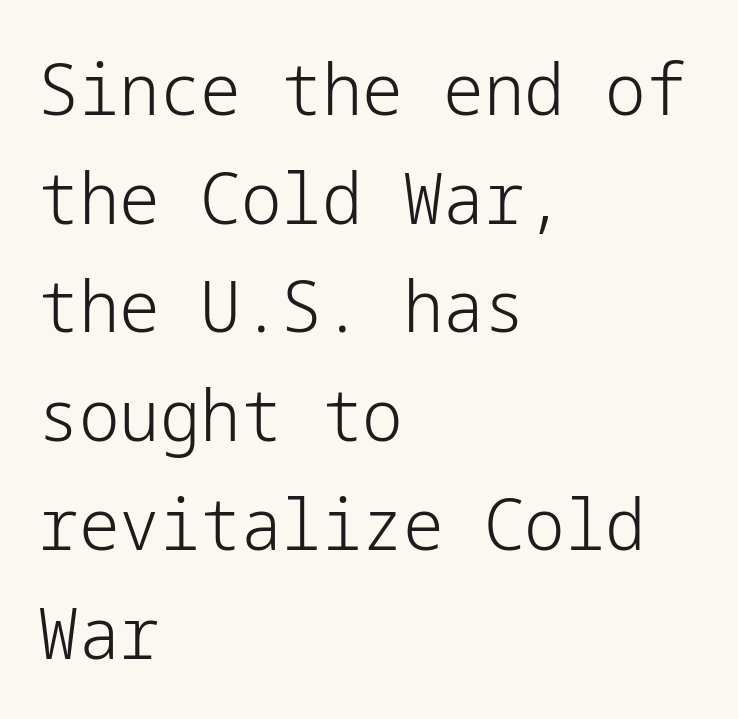
The image shows 72 px light sans-serif type, upright; set left-aligned, normal line spacing (1.51x), normal letter spacing, not underlined; low stroke contrast and a medium x-height.
